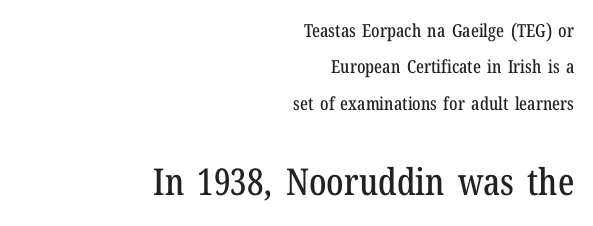
{"serif": "yes", "italic": "no", "width": "condensed", "stroke_contrast": "low", "x_height": "medium", "monospaced": "no", "underline": "no", "align": "right", "line_spacing": "loose", "line_spacing_ratio": 2.02, "letter_spacing": "normal", "letter_spacing_em": 0.0, "larger_block": "second", "size_ratio": 2.06, "glyph_px": 37}
